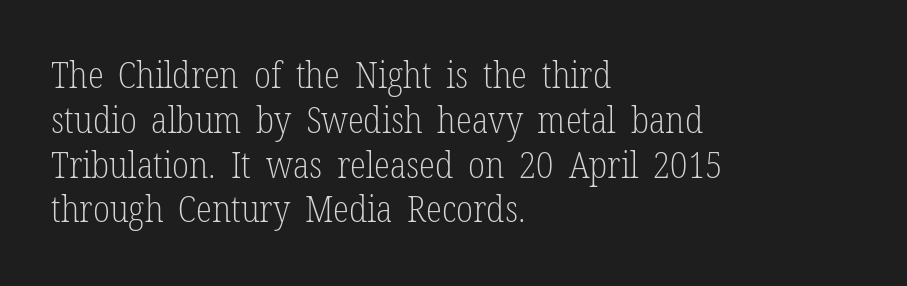
The image shows 37 px light, condensed serif type, upright; set left-aligned, line spacing 1.21x, normal letter spacing, not underlined; low stroke contrast and a medium x-height.
